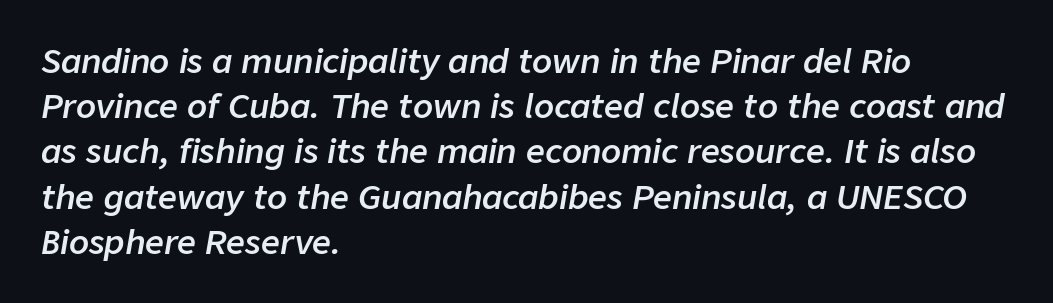
The image shows 33 px semibold type, italic (leaning right); set left-aligned, normal line spacing (1.37x), normal letter spacing, not underlined; low stroke contrast and a medium x-height.
